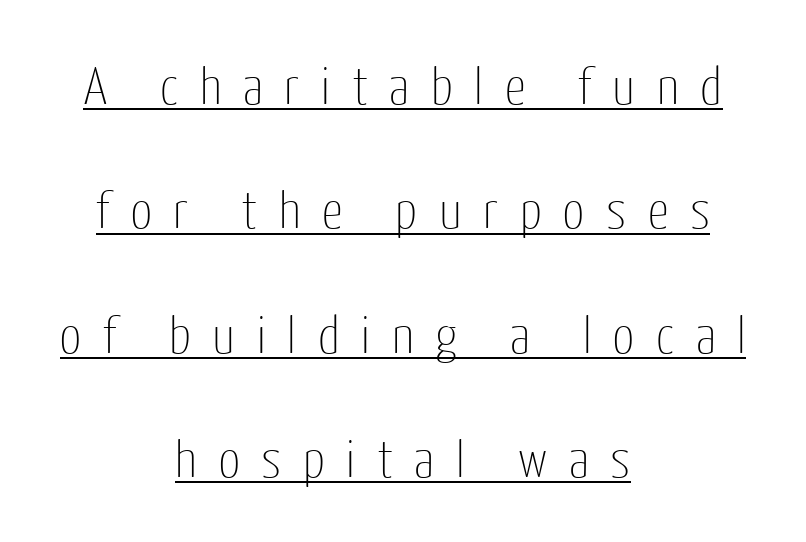
{"serif": "no", "italic": "no", "bold": "no", "weight": "thin", "width": "condensed", "stroke_contrast": "low", "x_height": "medium", "monospaced": "no", "underline": "yes", "align": "center", "line_spacing": "loose", "line_spacing_ratio": 2.39, "letter_spacing": "wide", "letter_spacing_em": 0.42, "glyph_px": 52}
